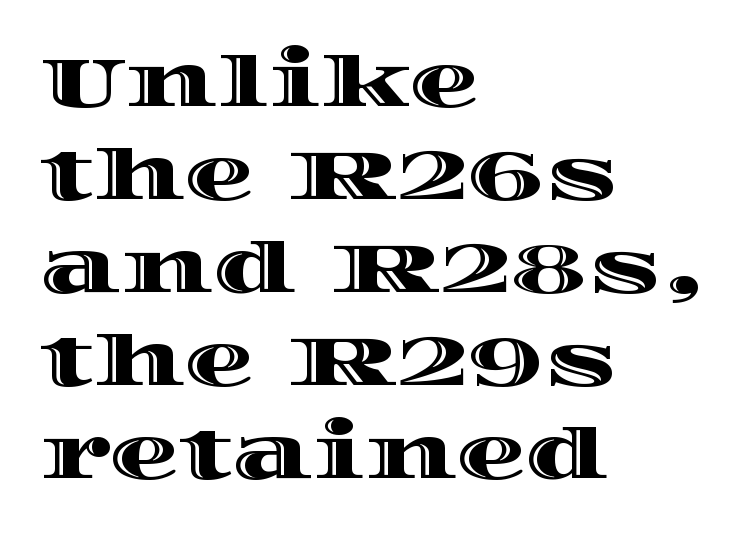
The image shows 70 px wide type, upright; set left-aligned, normal line spacing (1.33x), normal letter spacing, not underlined; a large x-height.
